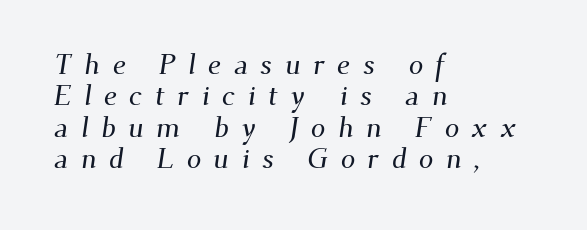
Q: Is the typeface a serif or a sans-serif typeface? A: Serif.
Q: Is the text underlined? A: No.
Q: How is the paragraph aligned? A: Left-aligned.
Q: Is the spacing between letters normal or unusually wide? A: Unusually wide.
Q: Is the spacing between lines tight, normal or loose? A: Tight.
Q: Width (condensed, normal, or wide)? A: Normal.
Q: Stroke contrast? A: Medium.
Q: x-height? A: Small.
Q: Monospaced? A: No.
